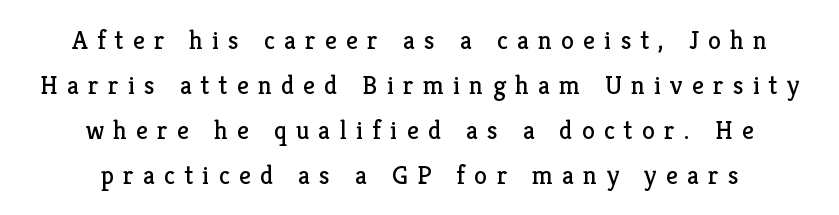
Q: Is the text bold? A: No.
Q: Is the text italic (slanted)? A: No, it is upright.
Q: Is the text underlined? A: No.
Q: How is the paragraph aligned? A: Centered.
Q: Is the spacing between letters normal or unusually wide? A: Unusually wide.
